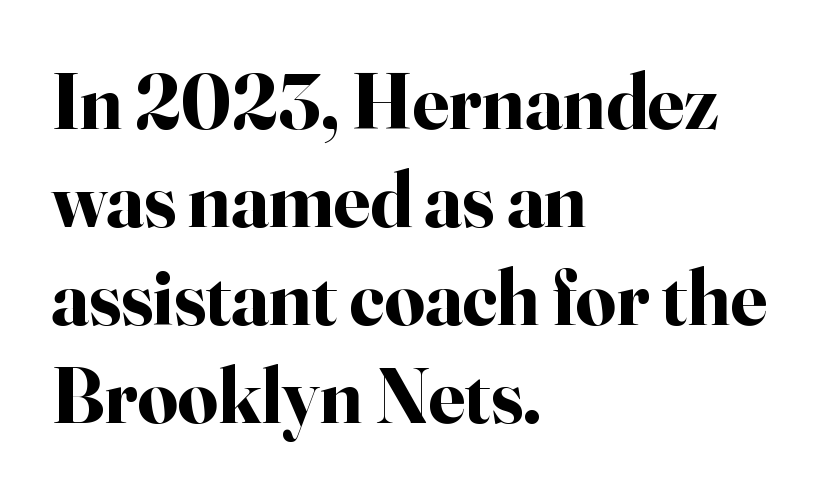
The image shows 79 px bold serif type, upright; set left-aligned, line spacing 1.24x, normal letter spacing, not underlined; high stroke contrast and a small x-height.
